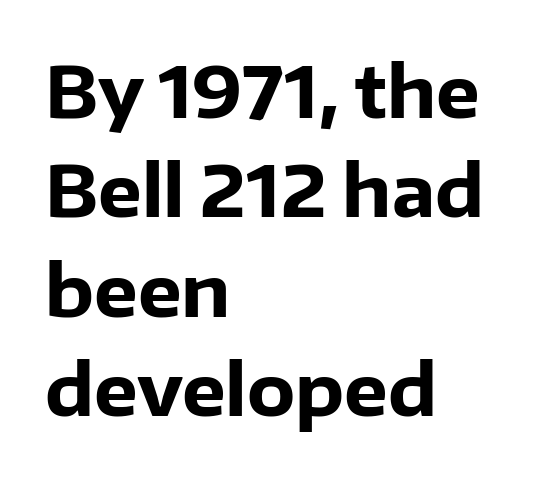
Q: Is the text bold? A: Yes.
Q: Is the text italic (slanted)? A: No, it is upright.
Q: Is the typeface a serif or a sans-serif typeface? A: Sans-serif.
Q: Is the text underlined? A: No.
Q: How is the paragraph aligned? A: Left-aligned.
Q: Is the spacing between letters normal or unusually wide? A: Normal.
Q: Is the spacing between lines tight, normal or loose? A: Normal.
Q: Width (condensed, normal, or wide)? A: Normal.
Q: Stroke contrast? A: Low.
Q: x-height? A: Medium.
Q: Monospaced? A: No.
